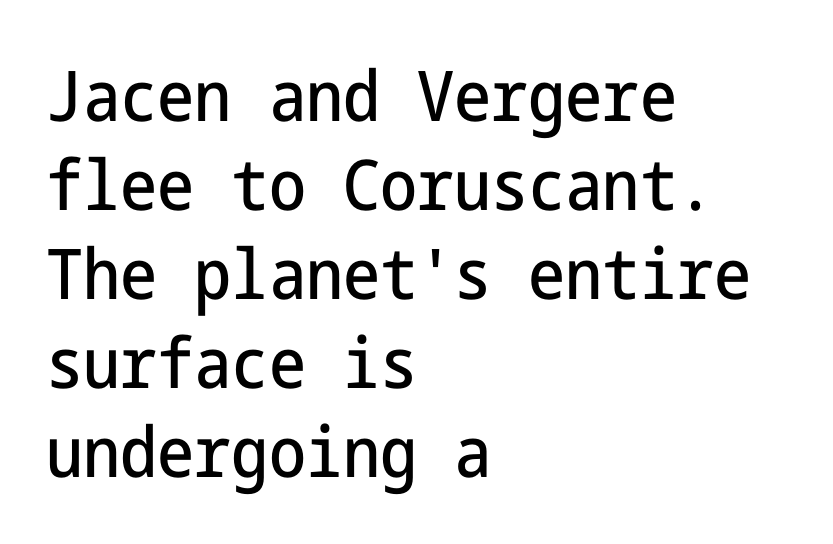
Q: Is the text italic (slanted)? A: No, it is upright.
Q: Is the typeface a serif or a sans-serif typeface? A: Sans-serif.
Q: Is the text underlined? A: No.
Q: How is the paragraph aligned? A: Left-aligned.
Q: Is the spacing between letters normal or unusually wide? A: Normal.
Q: Is the spacing between lines tight, normal or loose? A: Normal.
Q: Width (condensed, normal, or wide)? A: Condensed.
Q: Stroke contrast? A: Low.
Q: x-height? A: Medium.
